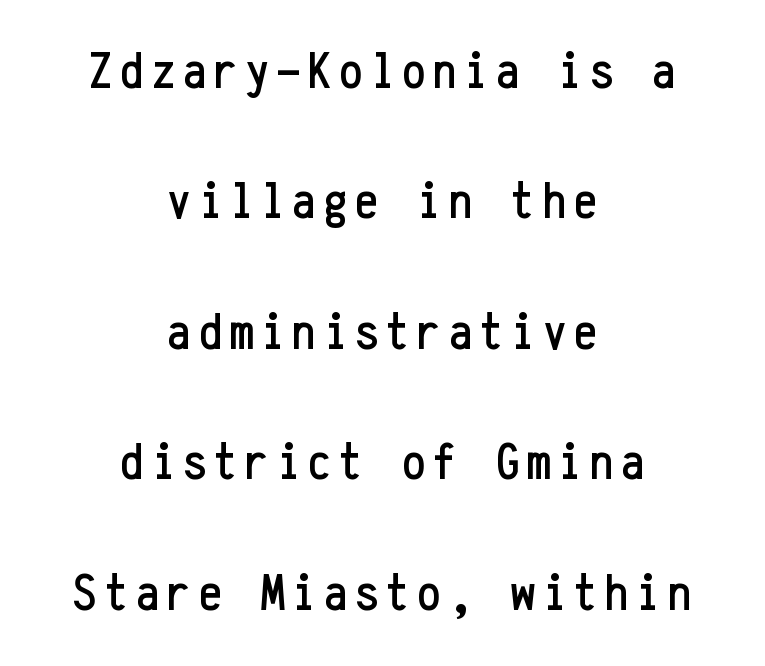
The image shows 53 px condensed sans-serif type, upright, monospaced; set centered, loose line spacing (2.46x), not underlined; low stroke contrast and a medium x-height.
